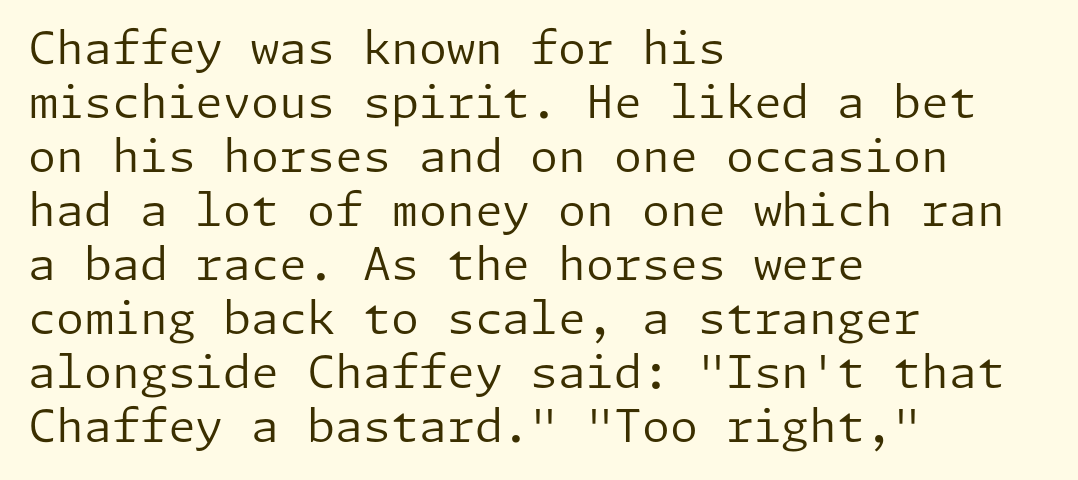
Q: Is the text bold? A: No.
Q: Is the text italic (slanted)? A: No, it is upright.
Q: Is the typeface a serif or a sans-serif typeface? A: Sans-serif.
Q: Is the text underlined? A: No.
Q: How is the paragraph aligned? A: Left-aligned.
Q: Is the spacing between letters normal or unusually wide? A: Normal.
Q: Width (condensed, normal, or wide)? A: Normal.
Q: Stroke contrast? A: Low.
Q: x-height? A: Medium.
